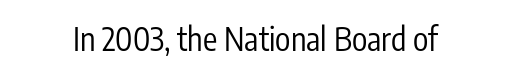
Here the designer chose a conventional face with non-uniform glyph widths. Is the stroke heavy? The answer is a plain regular-or-lighter. The tracking reads as untouched default to a designer's eye. The designer went with a sans here, leaving each stem footless.
